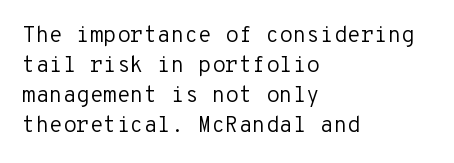
Reading down the column, the eye jumps a familiar distance to each next line. Left-aligned paragraph, ragged on the right. Check under the words: just untouched page. Nope, not italic — everything's standing straight.
